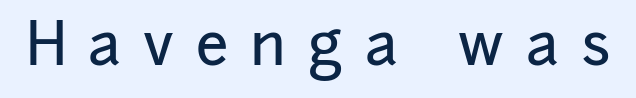
{"serif": "no", "italic": "no", "width": "normal", "stroke_contrast": "low", "x_height": "medium", "monospaced": "no", "underline": "no", "letter_spacing": "wide", "letter_spacing_em": 0.37, "glyph_px": 59}
